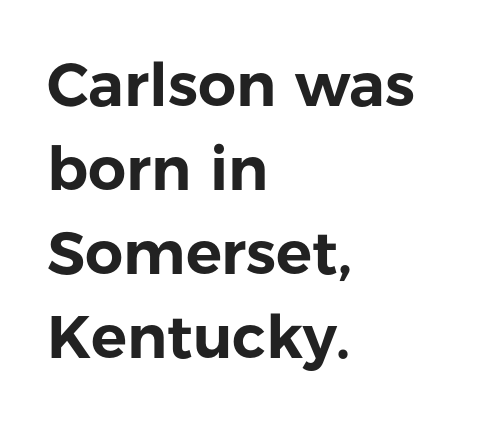
Each letter keeps its own natural width here, so spacing adapts to shape. If you drew a line through each stem, it would be perfectly vertical. Inter-character spacing is left at the font's built-in metrics. Casual observation: everything's shoved over to the left. Each row of text sits above clean, open space.
